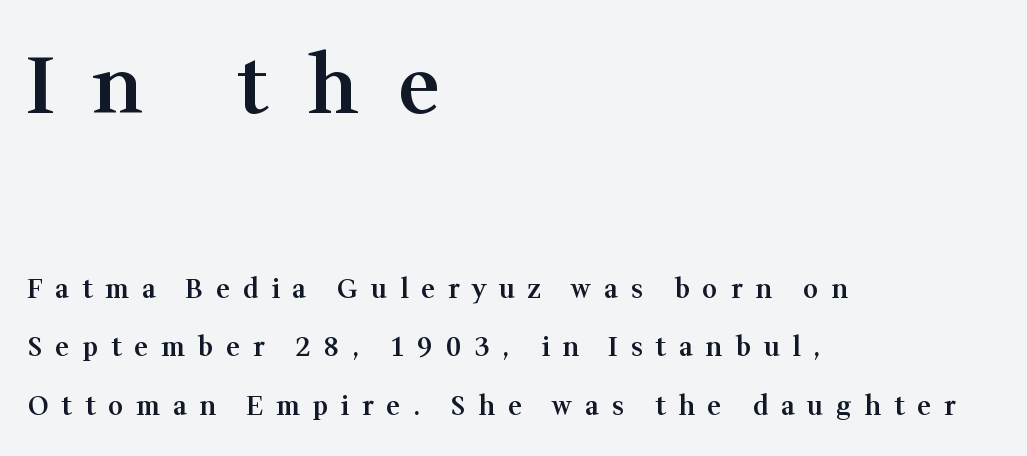
The image shows 79 px semibold serif type, upright; set left-aligned, loose line spacing (2.26x), unusually wide letter spacing (+0.5 em), not underlined; the first (top) block is 3.04x larger; medium stroke contrast and a medium x-height.
